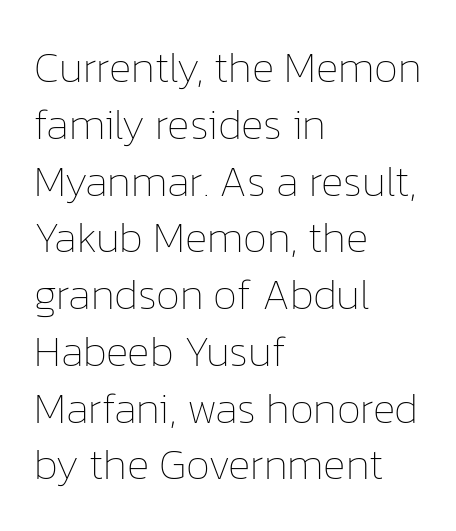
Q: Is the text bold? A: No.
Q: Is the text italic (slanted)? A: No, it is upright.
Q: Is the text underlined? A: No.
Q: How is the paragraph aligned? A: Left-aligned.
Q: Is the spacing between letters normal or unusually wide? A: Normal.
Q: Is the spacing between lines tight, normal or loose? A: Normal.
Q: Width (condensed, normal, or wide)? A: Normal.
Q: Stroke contrast? A: Low.
Q: x-height? A: Medium.
Q: Monospaced? A: No.
